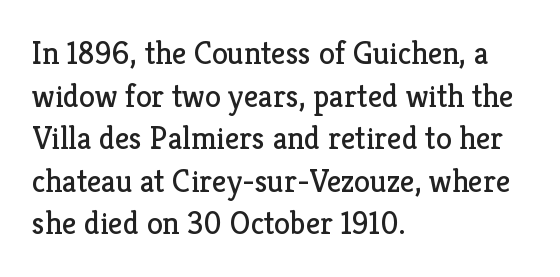
The area under the type is left untouched. Each letter's strokes conclude with small projecting serifs. The font sits on the lighter half of the weight spectrum, regular included. If you drew a line through each stem, it would be perfectly vertical. Which margin do the lines hug? The left one — the right edge is uneven. Here the glyphs are tracked normally, forming tight word shapes.
